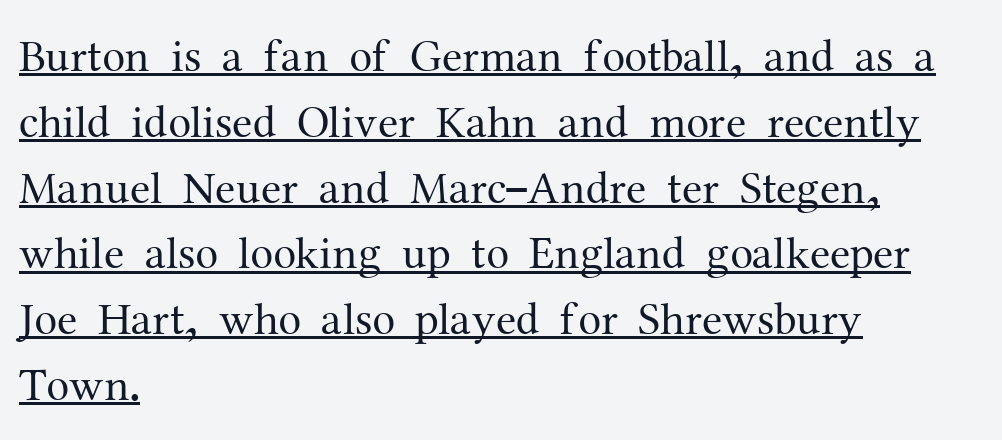
The image shows 46 px regular-weight serif type, upright; set left-aligned, normal line spacing (1.43x), normal letter spacing, underlined; medium stroke contrast and a medium x-height.
